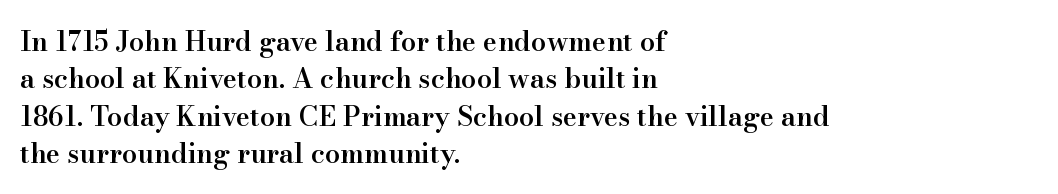
The image shows 27 px text type, upright; set left-aligned, normal line spacing (1.38x), normal letter spacing, not underlined.
